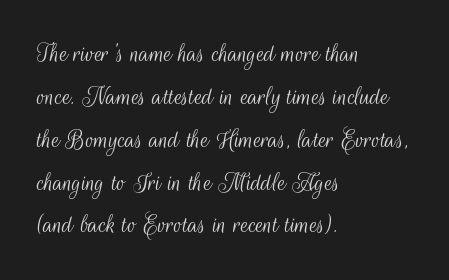
{"serif": "no", "bold": "no", "weight": "light", "width": "condensed", "stroke_contrast": "medium", "x_height": "small", "monospaced": "no", "underline": "no", "align": "left", "line_spacing": "normal", "line_spacing_ratio": 1.53, "letter_spacing": "normal", "letter_spacing_em": 0.0, "glyph_px": 28}
